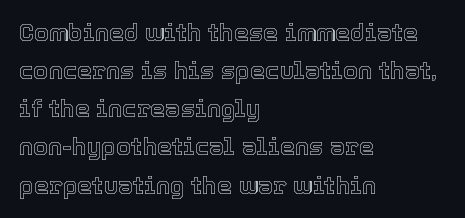
Q: Is the text italic (slanted)? A: No, it is upright.
Q: Is the text underlined? A: No.
Q: How is the paragraph aligned? A: Left-aligned.
Q: Is the spacing between letters normal or unusually wide? A: Normal.
Q: Is the spacing between lines tight, normal or loose? A: Normal.
